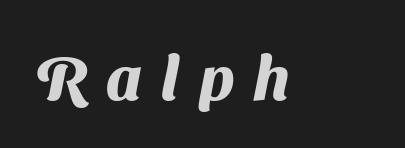
Letterform terminals end flat and unadorned throughout the passage. In terms of letterspacing, this is a distinctly airy, spread setting. Is this a fixed-width face? No — the glyphs have proportional, varying widths. Only glyphs here, with clear space below each row. Pretty heavy lettering here — definitely bold.
